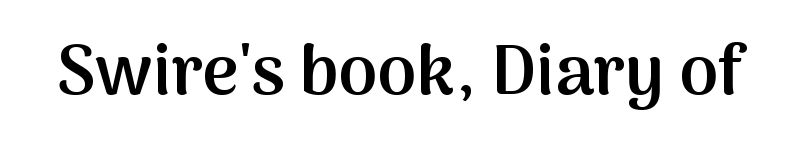
The image shows 70 px semibold sans-serif type, upright; set normal letter spacing, not underlined; medium stroke contrast and a medium x-height.
